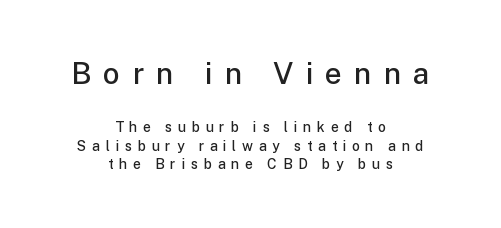
The image shows 30 px semibold sans-serif type, upright; set centered, normal line spacing (1.31x), unusually wide letter spacing (+0.4 em), not underlined; the first (top) block is 2.14x larger; low stroke contrast and a medium x-height.
